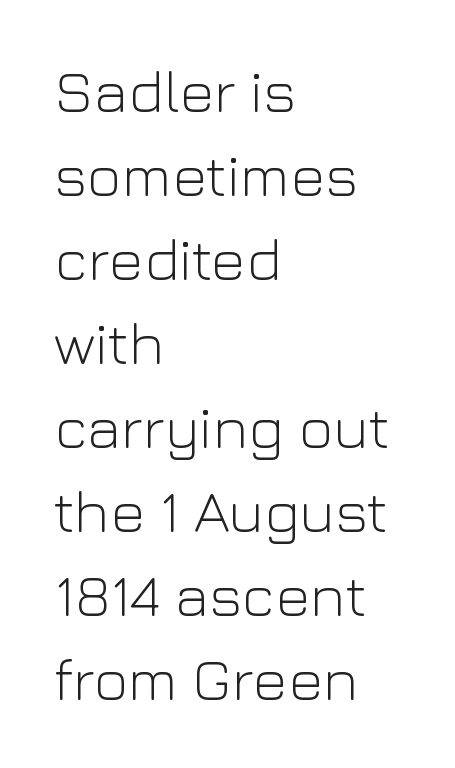
Q: Is the text bold? A: No.
Q: Is the text italic (slanted)? A: No, it is upright.
Q: Is the typeface a serif or a sans-serif typeface? A: Sans-serif.
Q: Is the text underlined? A: No.
Q: How is the paragraph aligned? A: Left-aligned.
Q: Is the spacing between letters normal or unusually wide? A: Normal.
Q: Is the spacing between lines tight, normal or loose? A: Normal.
Q: Width (condensed, normal, or wide)? A: Normal.
Q: Stroke contrast? A: Low.
Q: x-height? A: Medium.
Q: Monospaced? A: No.
